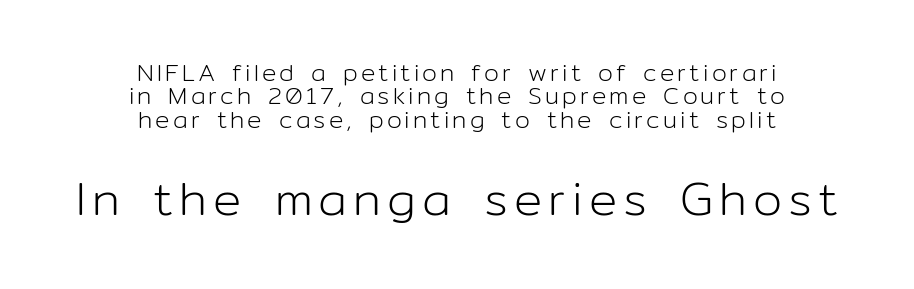
Note: smaller setting up top, larger setting below. Interline gaps are noticeably narrow in this sample. Heft: none added — not bold. The font family rendered here belongs to the sans-serif group. Character widths vary here, with narrow letters taking less room than wide ones.
